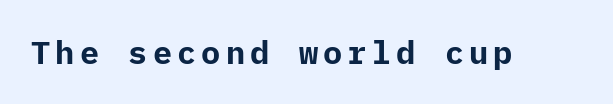
The image shows 32 px bold sans-serif type, upright; set not underlined; low stroke contrast and a medium x-height.
